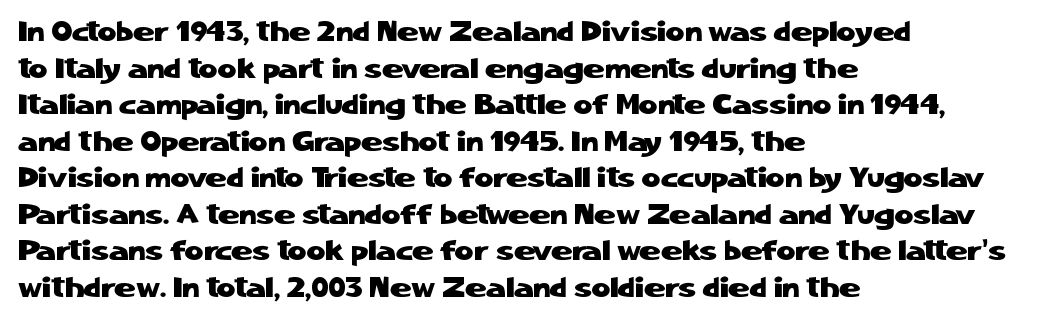
Font category for this specimen: sans-serif. Decoration check: the copy has no underline. This sample is left-justified, so line endings fall wherever the words run out. You can tell it's not italic because the verticals are truly vertical.
